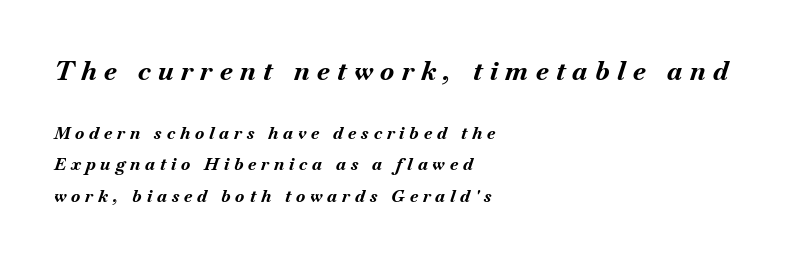
Q: Is the text bold? A: Yes.
Q: Is the text italic (slanted)? A: Yes, it leans right by about 18 degrees.
Q: Is the text underlined? A: No.
Q: How is the paragraph aligned? A: Left-aligned.
Q: Is the spacing between letters normal or unusually wide? A: Unusually wide.
Q: Which block of text is set in a larger size, the first (top) or the second (bottom)? A: The first (top) one.
